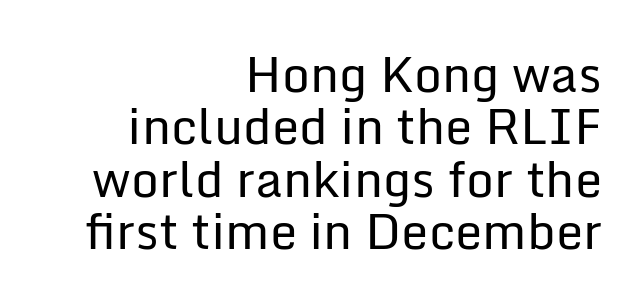
Q: Is the text bold? A: No.
Q: Is the text italic (slanted)? A: No, it is upright.
Q: Is the typeface a serif or a sans-serif typeface? A: Sans-serif.
Q: Is the text underlined? A: No.
Q: How is the paragraph aligned? A: Right-aligned.
Q: Is the spacing between letters normal or unusually wide? A: Normal.
Q: Is the spacing between lines tight, normal or loose? A: Tight.
Q: Width (condensed, normal, or wide)? A: Normal.
Q: Stroke contrast? A: Low.
Q: x-height? A: Medium.
Q: Monospaced? A: No.
